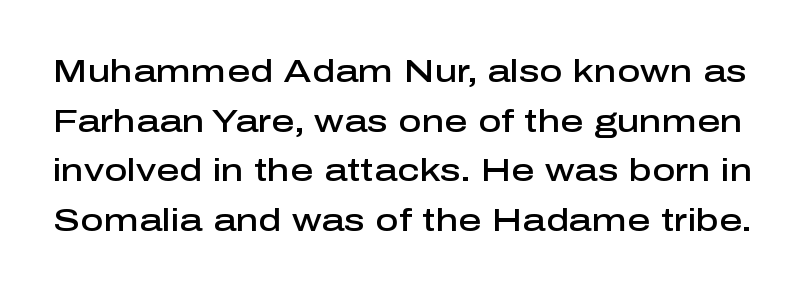
{"serif": "no", "italic": "no", "bold": "semi", "weight": "semibold", "width": "normal", "stroke_contrast": "low", "x_height": "medium", "monospaced": "no", "underline": "no", "line_spacing": "normal", "line_spacing_ratio": 1.55, "letter_spacing": "normal", "letter_spacing_em": 0.0, "glyph_px": 32}
